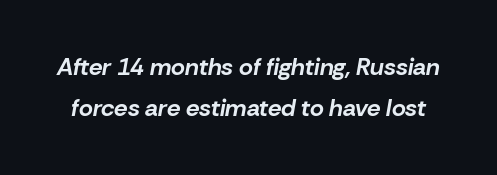
{"italic": "yes", "lean": "right", "slant_degrees": 10, "bold": "yes", "underline": "no", "line_spacing": "normal", "line_spacing_ratio": 1.69, "letter_spacing": "normal", "letter_spacing_em": 0.0, "glyph_px": 24}
